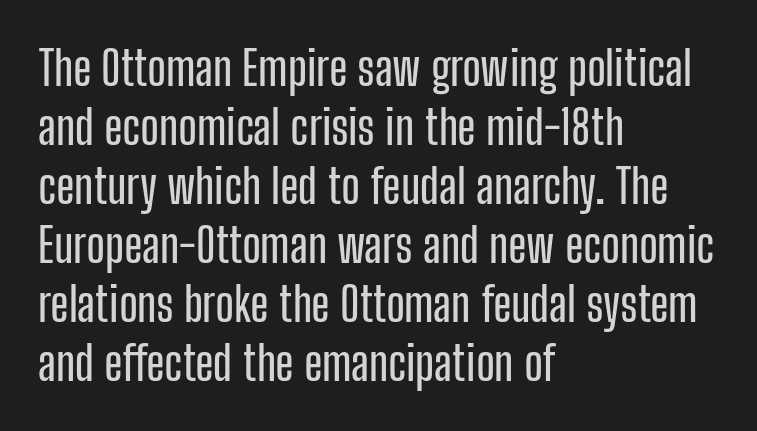
{"serif": "no", "italic": "no", "width": "condensed", "stroke_contrast": "low", "x_height": "medium", "monospaced": "no", "underline": "no", "align": "left", "line_spacing_ratio": 1.23, "letter_spacing": "normal", "letter_spacing_em": 0.0, "glyph_px": 48}
